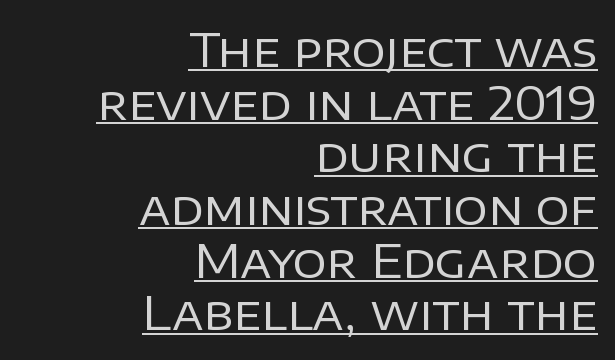
Between one letter and the next there's only the usual sliver of space. A typesetter would call this proportional, since set widths differ per character. The face used here appears with an underline applied. Note: no serifs on the glyphs.
